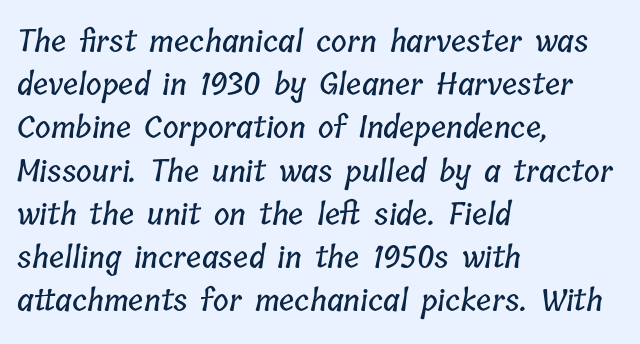
In CSS terms this would be text-align: left. Decoration check: the copy has no underline. Spacing between characters is what you'd get straight out of the box. Do the characters align in a grid? No, the font is proportional. In terms of leading, this rendering sits right in the middle.
